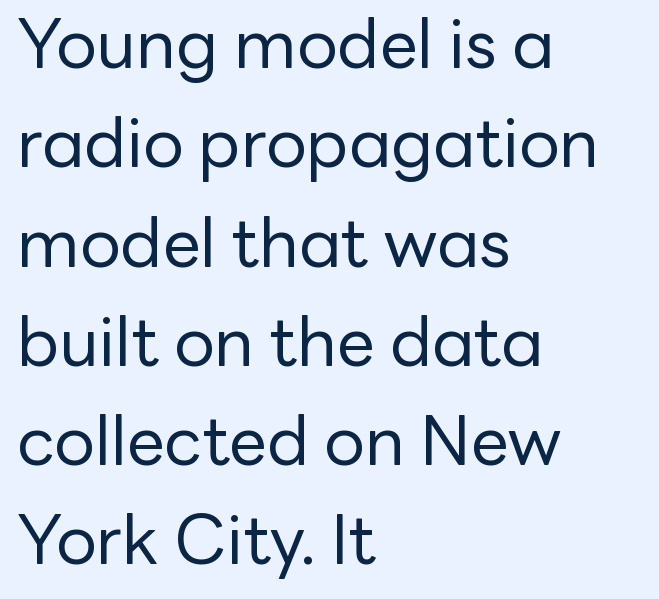
{"serif": "no", "italic": "no", "bold": "no", "weight": "regular", "width": "normal", "stroke_contrast": "low", "x_height": "medium", "monospaced": "no", "underline": "no", "align": "left", "line_spacing": "normal", "line_spacing_ratio": 1.46, "letter_spacing": "normal", "letter_spacing_em": 0.0, "glyph_px": 68}
